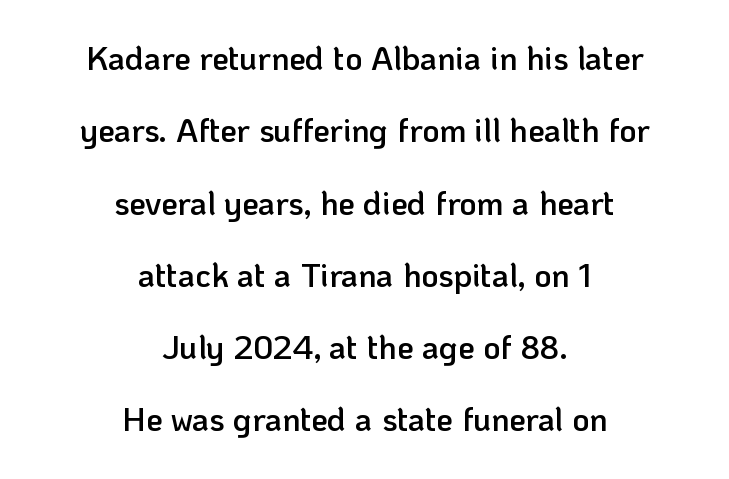
{"serif": "no", "italic": "no", "bold": "semi", "weight": "semibold", "width": "normal", "stroke_contrast": "low", "x_height": "medium", "monospaced": "no", "underline": "no", "align": "center", "line_spacing": "loose", "line_spacing_ratio": 2.19, "letter_spacing": "normal", "letter_spacing_em": 0.0, "glyph_px": 33}
